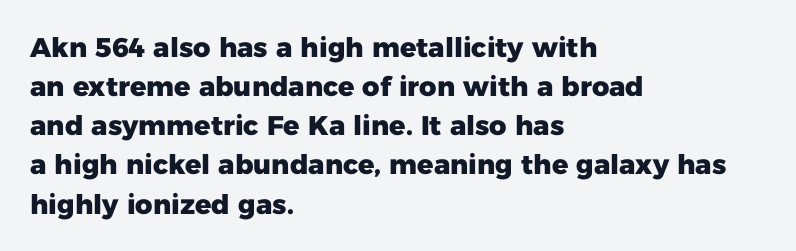
{"italic": "no", "bold": "yes", "underline": "no", "align": "left", "line_spacing": "normal", "line_spacing_ratio": 1.45, "letter_spacing": "normal", "letter_spacing_em": 0.0, "glyph_px": 27}
